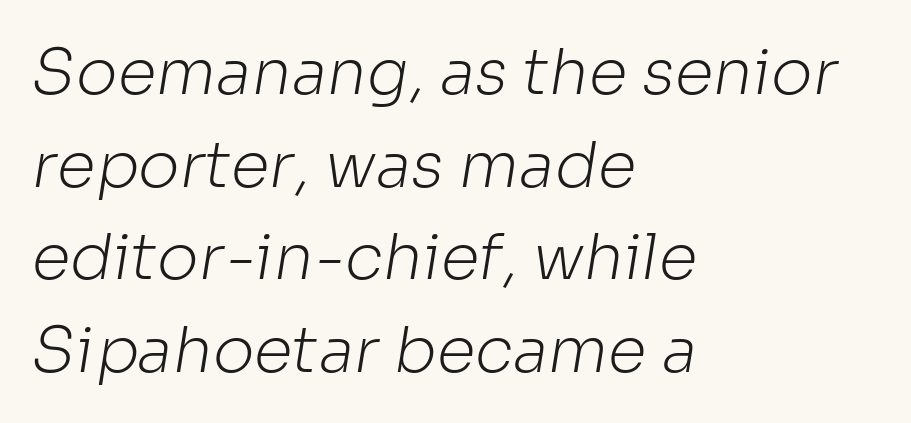
Is the block centered? No — it sits flush against the left margin. Look at the tracking — it's just the regular setting, nothing added. Each letter keeps its own natural width here, so spacing adapts to shape. Unmarked baselines from the first word to the last.
